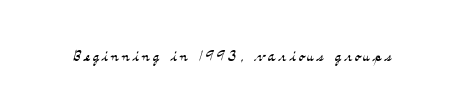
{"bold": "no", "underline": "no", "glyph_px": 20}
